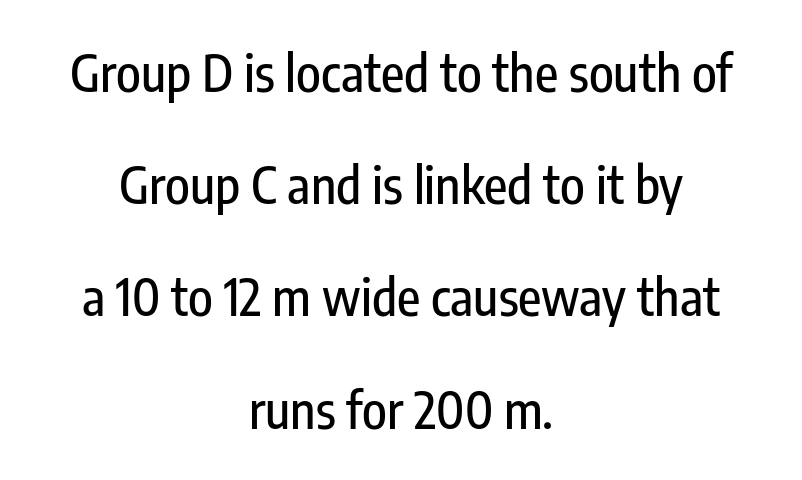
The image shows 51 px condensed sans-serif type, upright; set centered, loose line spacing (2.2x), normal letter spacing, not underlined; low stroke contrast and a medium x-height.
